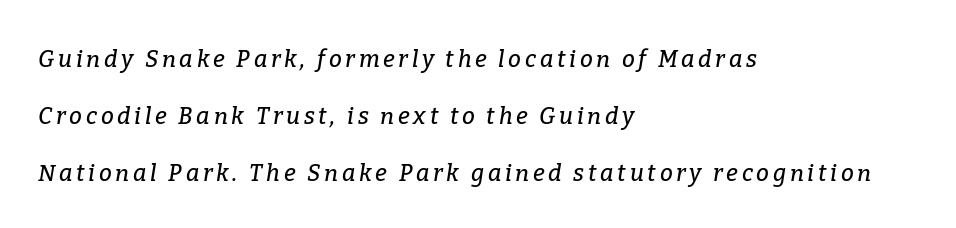
Only glyphs here, with clear space below each row. If you measured baseline to baseline, you'd find a long distance. Short and long lines alike share a common starting point at left. The face used here has a pronounced slope to its letters.
